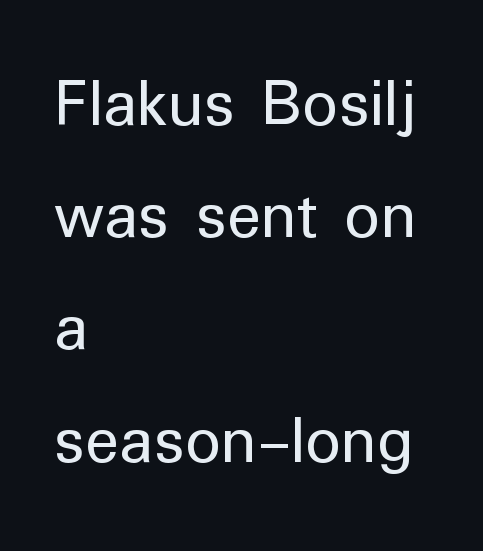
Compared with a centered layout, this one pins lines to the left instead. The passage shown stacks its lines at a standard gap. Notice how the stems are strictly vertical — no italics here. The strokes carry an ordinary text weight at most. The passage shown has conventional tracking throughout.
